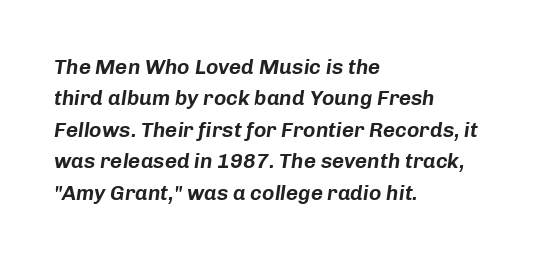
Q: Is the text italic (slanted)? A: Yes, it leans right by about 8 degrees.
Q: Is the text underlined? A: No.
Q: How is the paragraph aligned? A: Left-aligned.
Q: Is the spacing between letters normal or unusually wide? A: Normal.
Q: Is the spacing between lines tight, normal or loose? A: Normal.
